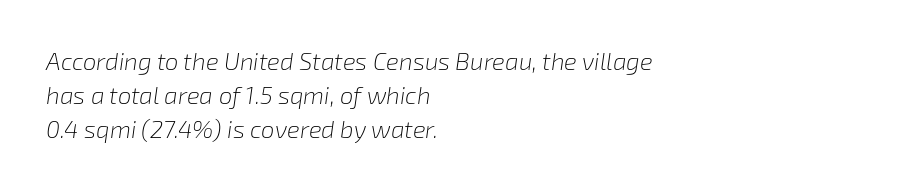
This rendering uses left alignment, leaving the right contour irregular. Descenders are the only things crossing below the line. Vertical spacing — default. The specimen reads as italic at a glance. The tracking reads as untouched default to a designer's eye. Weight: not bold — regular or lighter.
